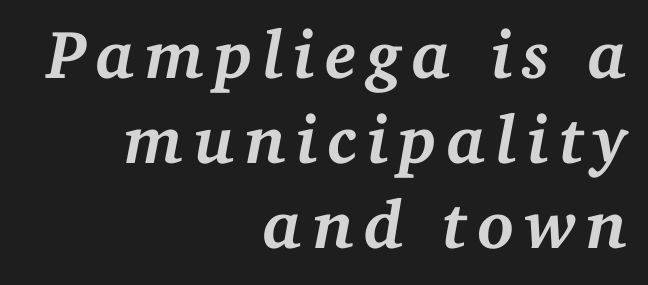
Only glyphs here, with clear space below each row. Note the varied advance widths — an 'i' is clearly narrower than an 'm'. The face used here is seriffed, in the tradition of book romans. Notice how thick the strokes are: this is what a full bold looks like. What's the leading like? Ordinary, nothing unusual. If you drew a line through each stem, it would be angled.
